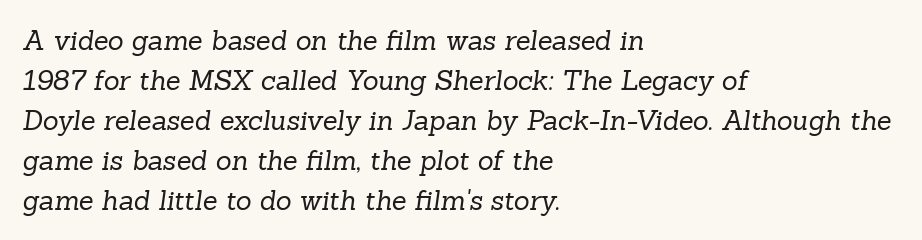
{"bold": "no", "underline": "no", "align": "left", "line_spacing": "normal", "line_spacing_ratio": 1.48, "letter_spacing": "normal", "letter_spacing_em": 0.0, "glyph_px": 27}
